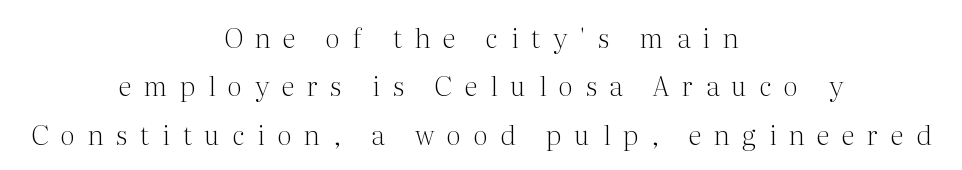
Q: Is the text bold? A: No.
Q: Is the text italic (slanted)? A: No, it is upright.
Q: Is the text underlined? A: No.
Q: How is the paragraph aligned? A: Centered.
Q: Is the spacing between letters normal or unusually wide? A: Unusually wide.
